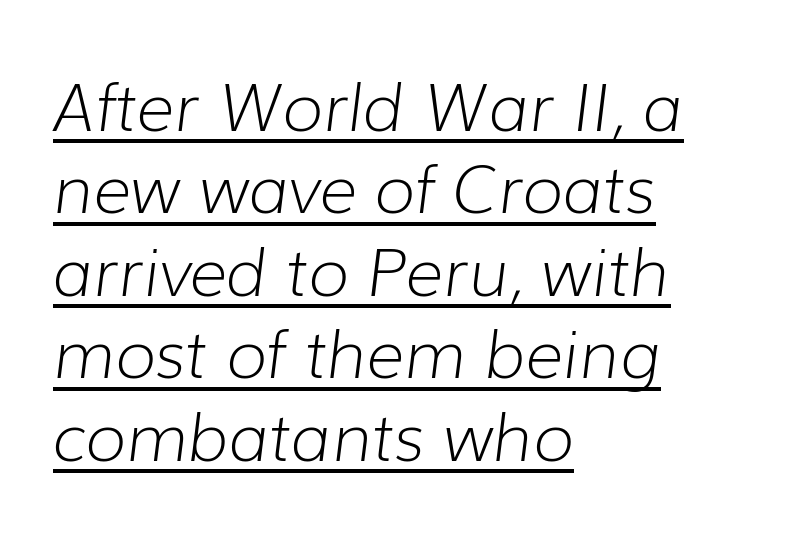
Each letter keeps its own natural width here, so spacing adapts to shape. The sample's only ornament is a line tracing under the words. The horizontal fit of the characters is conventional and even. Visually the block forms a straight wall on the left and a jagged coastline on the right.
